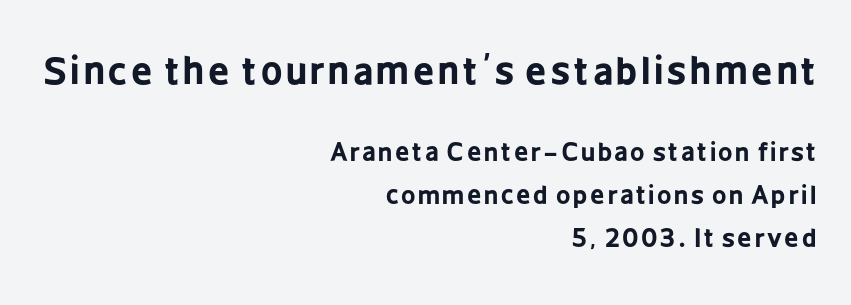
{"serif": "no", "italic": "no", "bold": "yes", "weight": "bold", "width": "condensed", "stroke_contrast": "low", "x_height": "medium", "monospaced": "no", "underline": "no", "align": "right", "line_spacing_ratio": 1.72, "larger_block": "first", "size_ratio": 1.48, "glyph_px": 37}
